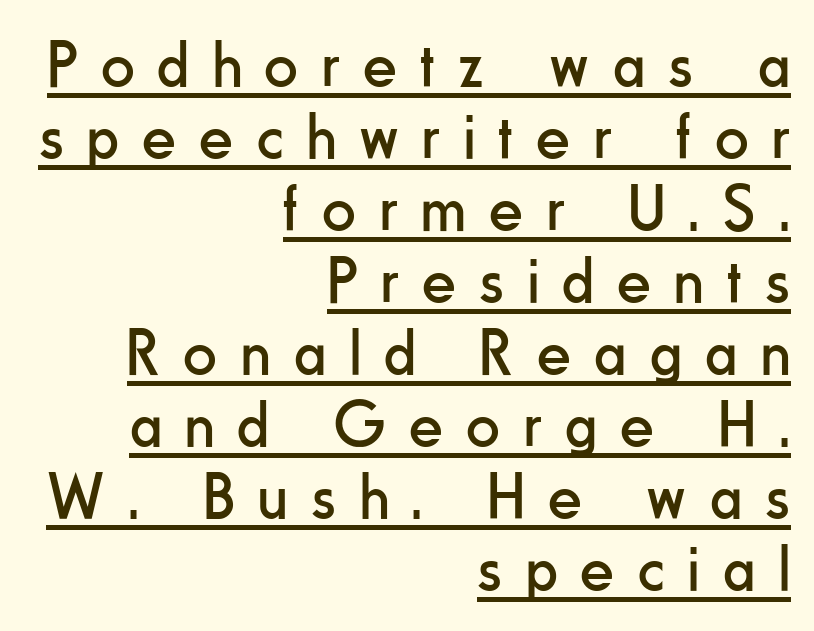
Q: Is the text bold? A: No.
Q: Is the text italic (slanted)? A: No, it is upright.
Q: Is the typeface a serif or a sans-serif typeface? A: Sans-serif.
Q: Is the text underlined? A: Yes.
Q: How is the paragraph aligned? A: Right-aligned.
Q: Is the spacing between letters normal or unusually wide? A: Unusually wide.
Q: Is the spacing between lines tight, normal or loose? A: Tight.
Q: Width (condensed, normal, or wide)? A: Condensed.
Q: Stroke contrast? A: Low.
Q: x-height? A: Small.
Q: Monospaced? A: No.
